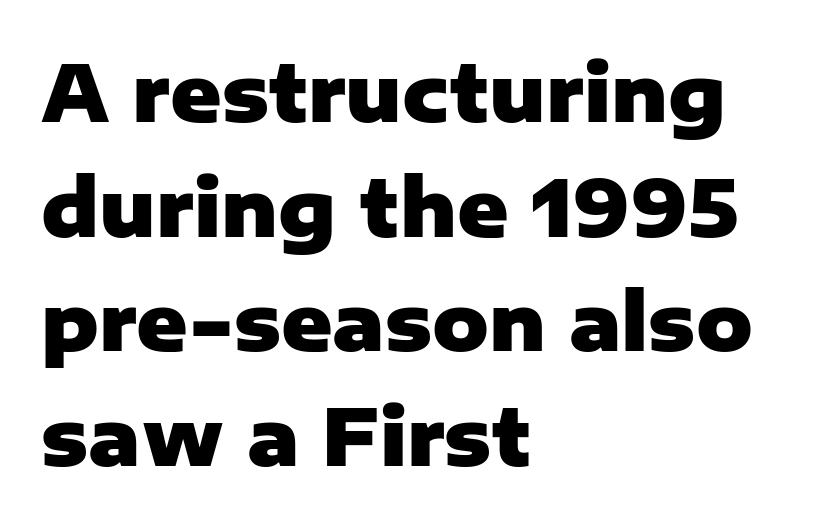
{"serif": "no", "italic": "no", "bold": "yes", "weight": "heavy", "width": "normal", "stroke_contrast": "low", "x_height": "medium", "monospaced": "no", "underline": "no", "align": "left", "line_spacing": "normal", "line_spacing_ratio": 1.47, "letter_spacing": "normal", "letter_spacing_em": 0.0, "glyph_px": 78}
